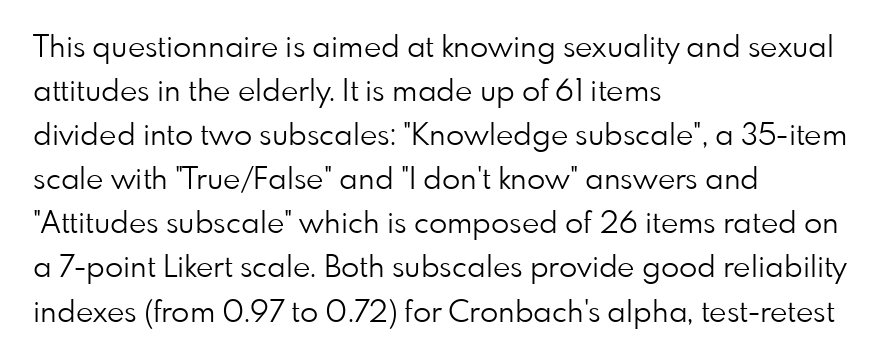
{"serif": "no", "italic": "no", "bold": "no", "weight": "light", "width": "normal", "stroke_contrast": "low", "x_height": "small", "monospaced": "no", "underline": "no", "align": "left", "line_spacing": "normal", "line_spacing_ratio": 1.47, "letter_spacing": "normal", "letter_spacing_em": 0.0, "glyph_px": 30}
